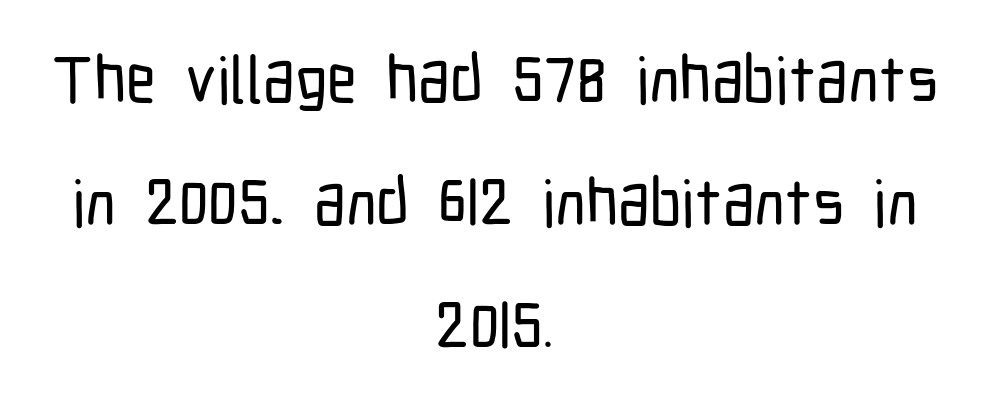
The specimen reads as upright at a glance. A typesetter would label this face a sans. Observe the ordinary spacing: letters are neighbours, not strangers. The string is rendered with underlining switched off. The rendering uses natural spacing where letterforms have individual widths.
